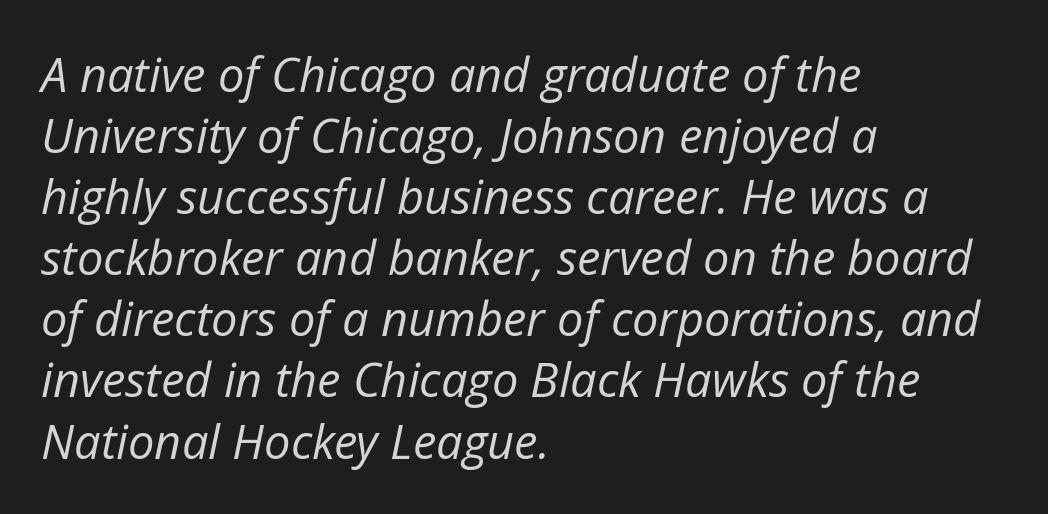
Casual observation: everything's shoved over to the left. Characters are canted at an angle relative to the baseline's perpendicular. Think of a printed novel: that variable character pitch is what you see here. Is the type heavy? It reads as light-to-regular instead. The line-height multiplier appears to be the usual default. Does extra space separate the letters? No, they use regular spacing.
